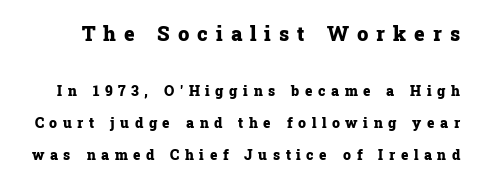
{"italic": "no", "bold": "yes", "underline": "no", "line_spacing": "loose", "line_spacing_ratio": 2.27, "letter_spacing": "wide", "letter_spacing_em": 0.4, "larger_block": "first", "size_ratio": 1.43, "glyph_px": 20}
